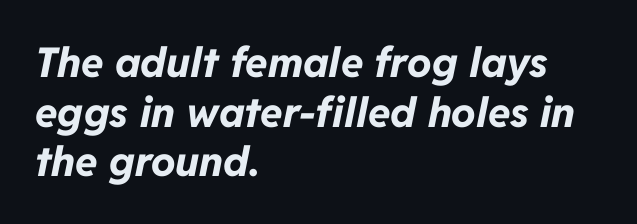
Each letter keeps its own natural width here, so spacing adapts to shape. This rendering leaves character spacing at its baseline value. A typesetter would mark this as italic. The compositor pushed each line to the left boundary.
